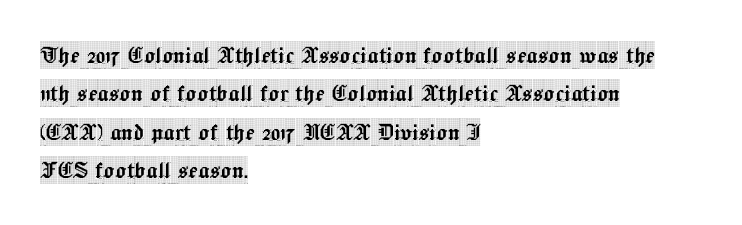
The passage shown stacks its lines at a standard gap. To sum up the face: it has serifs. Note the varied advance widths — an 'i' is clearly narrower than an 'm'. Type without underlining. Style check: upright. Reading down the block, your eye returns to a fixed left position each line.
